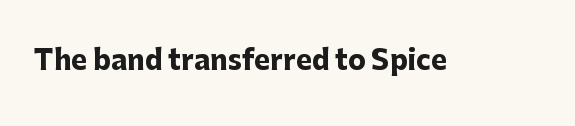
Q: Is the text bold? A: Yes.
Q: Is the text italic (slanted)? A: No, it is upright.
Q: Is the text underlined? A: No.
Q: Is the spacing between letters normal or unusually wide? A: Normal.
